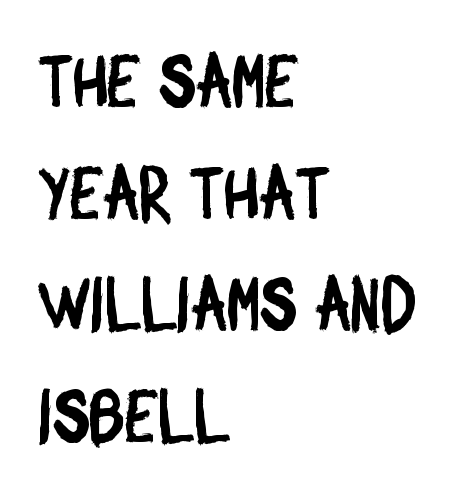
{"serif": "no", "width": "condensed", "stroke_contrast": "low", "x_height": "large", "monospaced": "no", "underline": "no", "align": "left", "line_spacing": "normal", "line_spacing_ratio": 1.53, "letter_spacing": "normal", "letter_spacing_em": 0.0, "glyph_px": 73}
